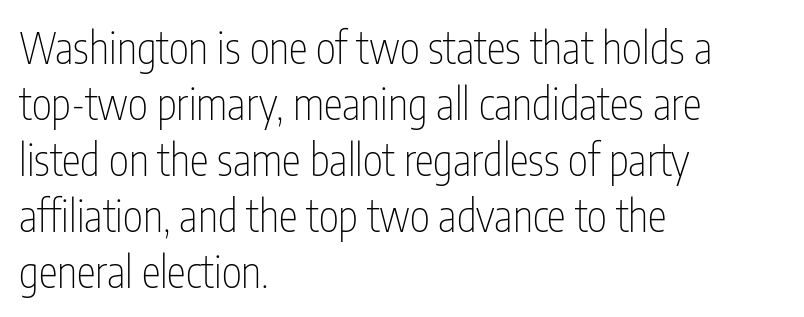
The letterforms sit at book weight or below. A typesetter would call this proportional, since set widths differ per character. Look at the tracking — it's just the regular setting, nothing added. Examine the stroke ends and you'll find no serifs.
